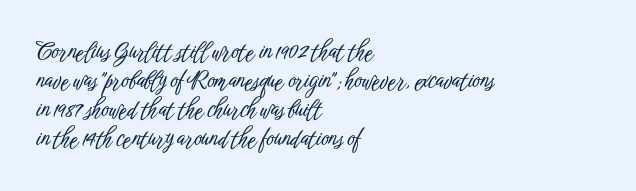
{"underline": "no", "align": "left", "line_spacing": "normal", "line_spacing_ratio": 1.26, "letter_spacing": "normal", "letter_spacing_em": 0.0, "glyph_px": 23}
